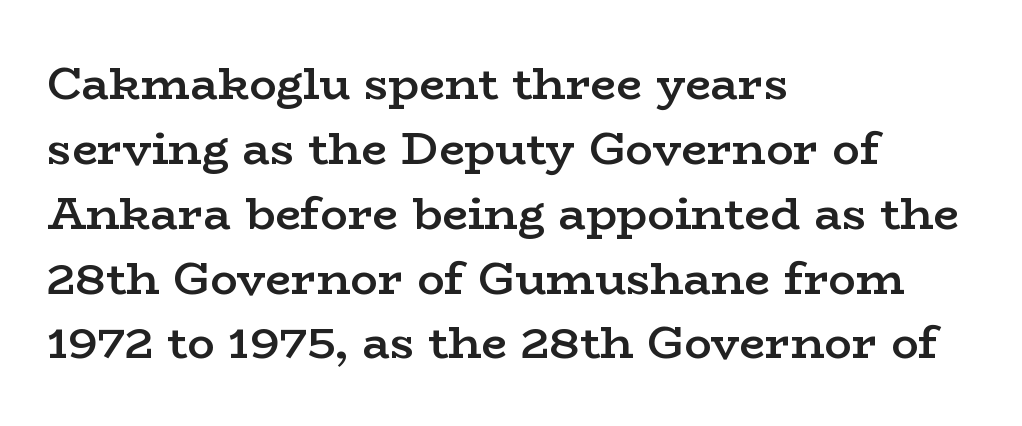
Q: Is the text bold? A: Semi-bold.
Q: Is the text italic (slanted)? A: No, it is upright.
Q: Is the typeface a serif or a sans-serif typeface? A: Serif.
Q: Is the text underlined? A: No.
Q: How is the paragraph aligned? A: Left-aligned.
Q: Is the spacing between letters normal or unusually wide? A: Normal.
Q: Is the spacing between lines tight, normal or loose? A: Normal.
Q: Width (condensed, normal, or wide)? A: Wide.
Q: Stroke contrast? A: Low.
Q: x-height? A: Medium.
Q: Monospaced? A: No.
